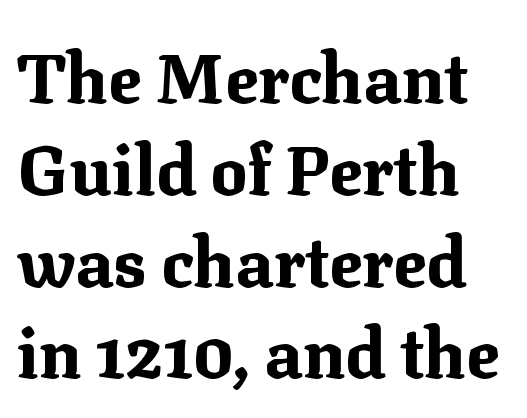
{"serif": "yes", "italic": "no", "bold": "yes", "weight": "bold", "width": "normal", "stroke_contrast": "medium", "x_height": "medium", "monospaced": "no", "underline": "no", "align": "left", "line_spacing": "normal", "line_spacing_ratio": 1.33, "letter_spacing": "normal", "letter_spacing_em": 0.0, "glyph_px": 69}
